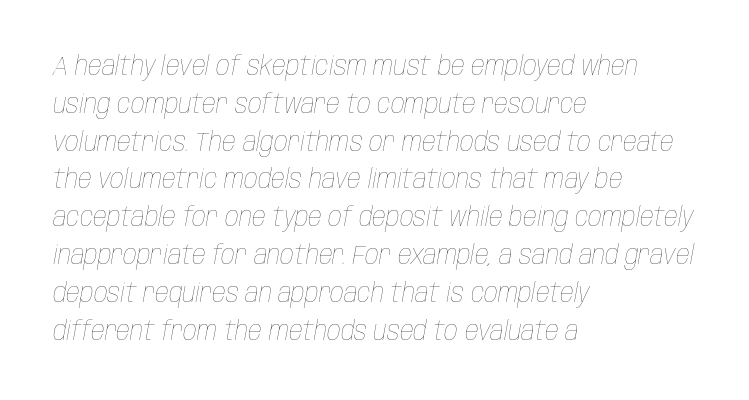
The image shows 27 px text type, italic (leaning right); set left-aligned, normal line spacing (1.4x), normal letter spacing, not underlined.
